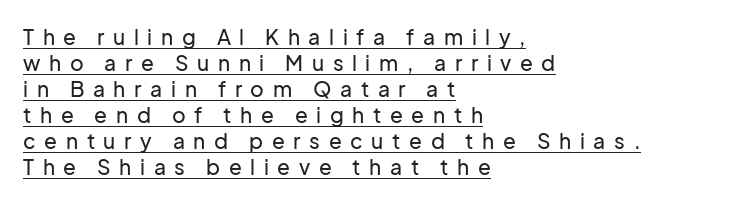
{"italic": "no", "underline": "yes", "align": "left", "line_spacing_ratio": 1.24, "letter_spacing": "wide", "letter_spacing_em": 0.41, "glyph_px": 21}
